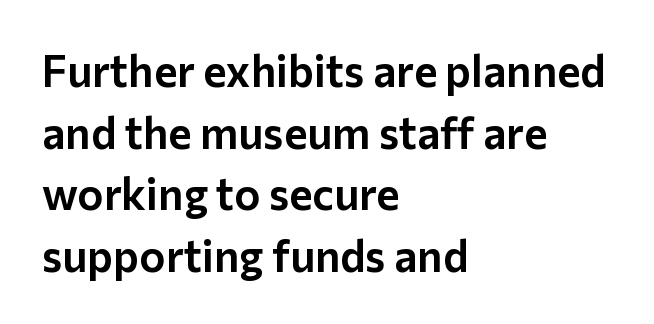
Q: Is the text italic (slanted)? A: No, it is upright.
Q: Is the typeface a serif or a sans-serif typeface? A: Sans-serif.
Q: Is the text underlined? A: No.
Q: How is the paragraph aligned? A: Left-aligned.
Q: Is the spacing between letters normal or unusually wide? A: Normal.
Q: Is the spacing between lines tight, normal or loose? A: Normal.
Q: Width (condensed, normal, or wide)? A: Normal.
Q: Stroke contrast? A: Low.
Q: x-height? A: Medium.
Q: Monospaced? A: No.
